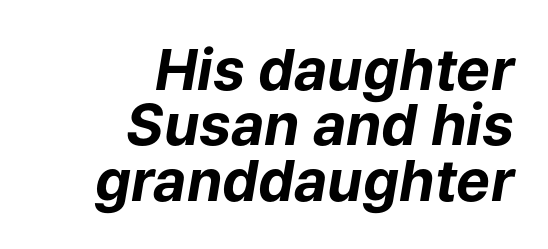
Q: Is the text bold? A: Yes.
Q: Is the text italic (slanted)? A: Yes, it leans right by about 9 degrees.
Q: Is the text underlined? A: No.
Q: How is the paragraph aligned? A: Right-aligned.
Q: Is the spacing between letters normal or unusually wide? A: Normal.
Q: Is the spacing between lines tight, normal or loose? A: Tight.
Q: Width (condensed, normal, or wide)? A: Normal.
Q: Stroke contrast? A: Low.
Q: x-height? A: Medium.
Q: Monospaced? A: No.
